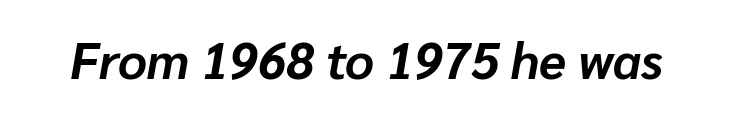
{"italic": "yes", "lean": "right", "slant_degrees": 10, "bold": "yes", "weight": "bold", "width": "normal", "stroke_contrast": "low", "x_height": "medium", "monospaced": "no", "underline": "no", "letter_spacing": "normal", "letter_spacing_em": 0.0, "glyph_px": 50}
